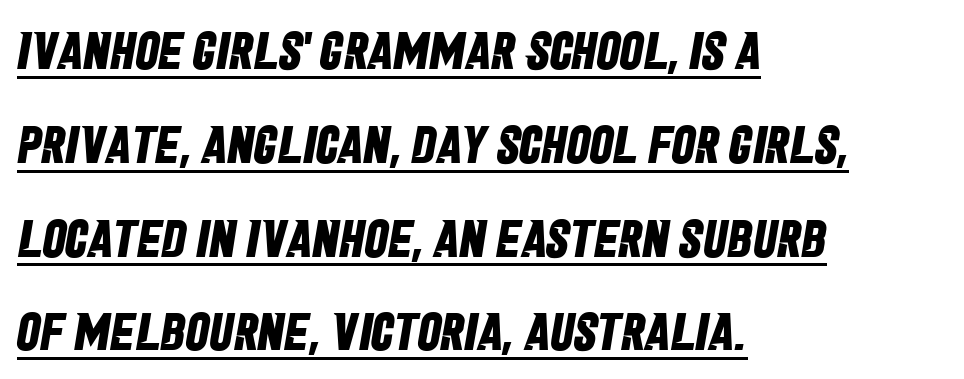
Q: Is the text bold? A: Yes.
Q: Is the typeface a serif or a sans-serif typeface? A: Sans-serif.
Q: Is the text underlined? A: Yes.
Q: How is the paragraph aligned? A: Left-aligned.
Q: Is the spacing between letters normal or unusually wide? A: Normal.
Q: Width (condensed, normal, or wide)? A: Condensed.
Q: Stroke contrast? A: Low.
Q: x-height? A: Large.
Q: Monospaced? A: No.
